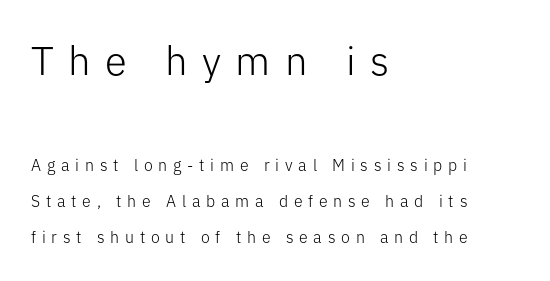
Q: Is the text bold? A: No.
Q: Is the text italic (slanted)? A: No, it is upright.
Q: Is the typeface a serif or a sans-serif typeface? A: Sans-serif.
Q: Is the text underlined? A: No.
Q: How is the paragraph aligned? A: Left-aligned.
Q: Is the spacing between letters normal or unusually wide? A: Unusually wide.
Q: Is the spacing between lines tight, normal or loose? A: Loose.
Q: Which block of text is set in a larger size, the first (top) or the second (bottom)? A: The first (top) one.
Q: Width (condensed, normal, or wide)? A: Normal.
Q: Stroke contrast? A: Low.
Q: x-height? A: Medium.
Q: Monospaced? A: No.
